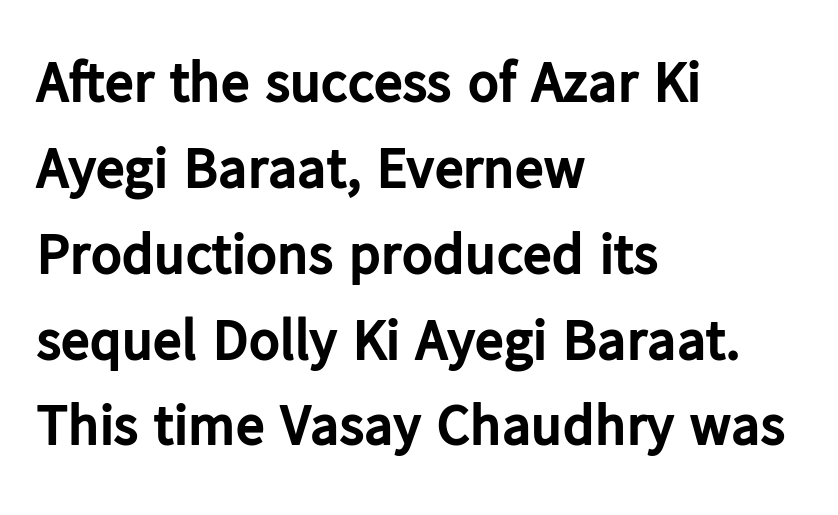
Q: Is the text bold? A: Yes.
Q: Is the text italic (slanted)? A: No, it is upright.
Q: Is the typeface a serif or a sans-serif typeface? A: Sans-serif.
Q: Is the text underlined? A: No.
Q: How is the paragraph aligned? A: Left-aligned.
Q: Is the spacing between letters normal or unusually wide? A: Normal.
Q: Is the spacing between lines tight, normal or loose? A: Normal.
Q: Width (condensed, normal, or wide)? A: Normal.
Q: Stroke contrast? A: Low.
Q: x-height? A: Medium.
Q: Monospaced? A: No.
